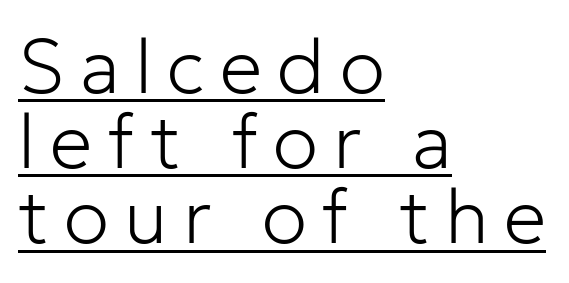
Does the leading feel generous? Not at all — it's pinched. The letterforms sit at book weight or below. To sum up the face: it is a sans, with no serifs. Nope, not italic — everything's standing straight.
